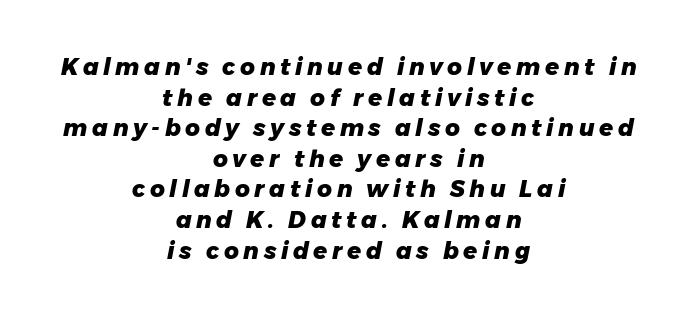
The paragraph shown floats in the horizontal middle. The typesetting leans heavy: a genuine bold. If you measured baseline to baseline, you'd find a middling distance. Each row of text sits above clean, open space.
